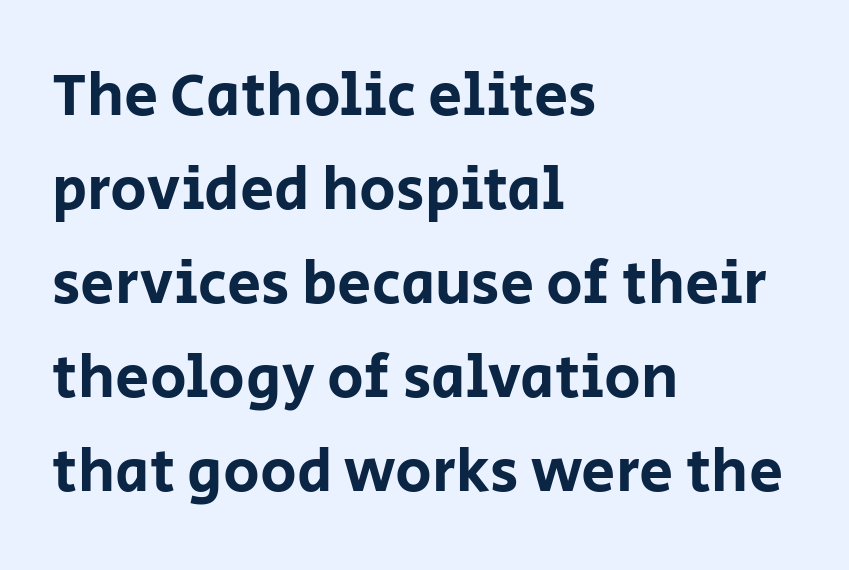
The image shows 61 px sans-serif type, upright; set left-aligned, normal line spacing (1.54x), normal letter spacing, not underlined; low stroke contrast and a large x-height.
